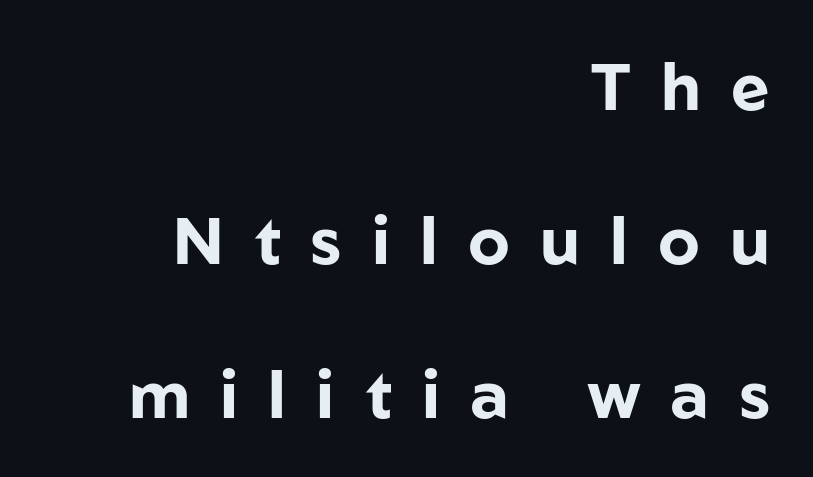
Rows of type keep a wide berth in the vertical direction. Quick note: not italic, upright. This rendering features lettering with no underline. Which margin do the lines hug? The right one — the left edge is uneven. This sample has the flowing, uneven cadence of proportional lettering. This is heavy type, rendered in bold.
